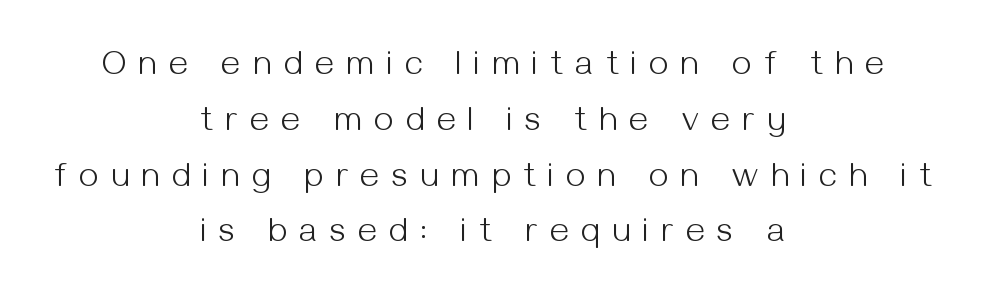
Nothing sits at the stroke ends, so this counts as sans-serif. In terms of leading, this rendering sits right in the middle. The typeface has the unassuming heft of standard copy or less. Visually the block forms a symmetrical silhouette, jagged on both flanks.
